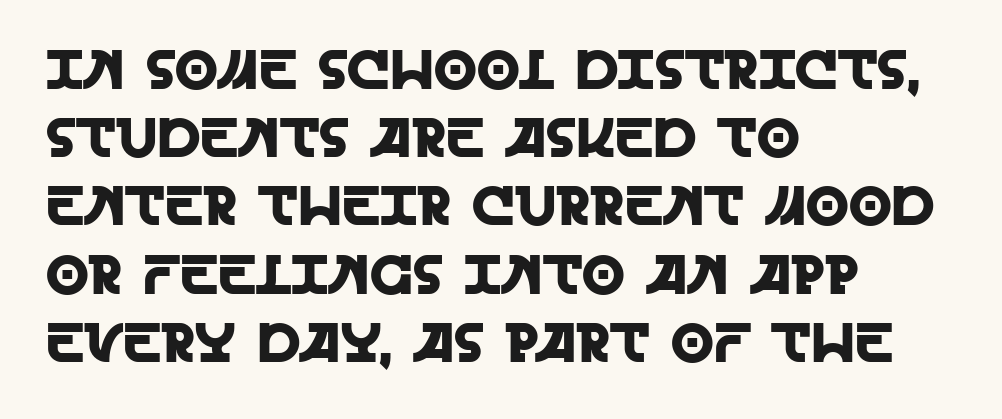
Look at the bottom of the vertical strokes: they stop flat, with no serifs. The letters stand straight up with perfectly vertical stems. Is this a fixed-width face? No — the glyphs have proportional, varying widths. Descenders are the only things crossing below the line.
